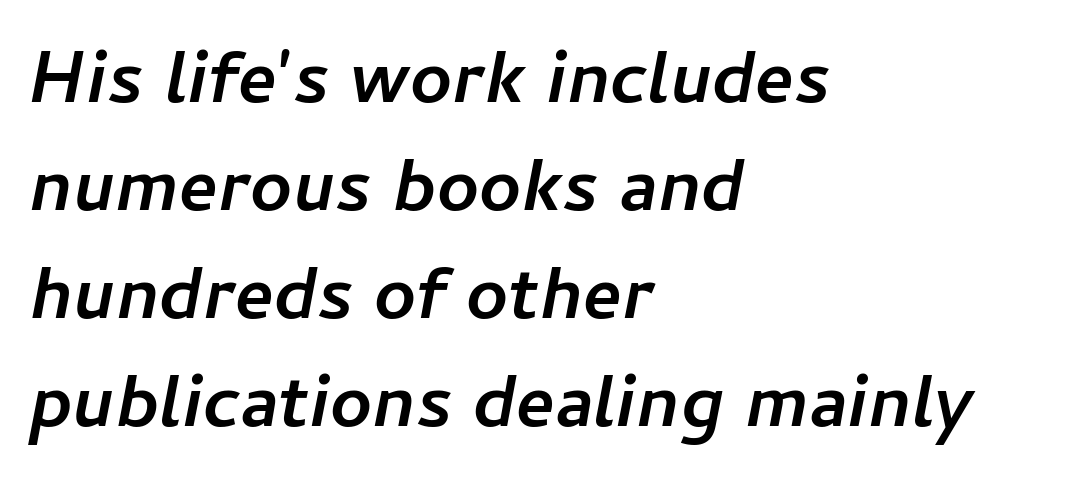
Q: Is the text bold? A: Yes.
Q: Is the text italic (slanted)? A: Yes, it leans right by about 11 degrees.
Q: Is the text underlined? A: No.
Q: How is the paragraph aligned? A: Left-aligned.
Q: Is the spacing between letters normal or unusually wide? A: Normal.
Q: Is the spacing between lines tight, normal or loose? A: Normal.
Q: Width (condensed, normal, or wide)? A: Normal.
Q: Stroke contrast? A: Low.
Q: x-height? A: Medium.
Q: Monospaced? A: No.
